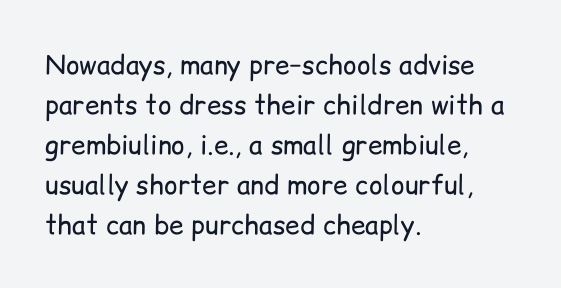
The image shows 26 px text type, upright; set left-aligned, normal line spacing (1.54x), normal letter spacing, not underlined.
